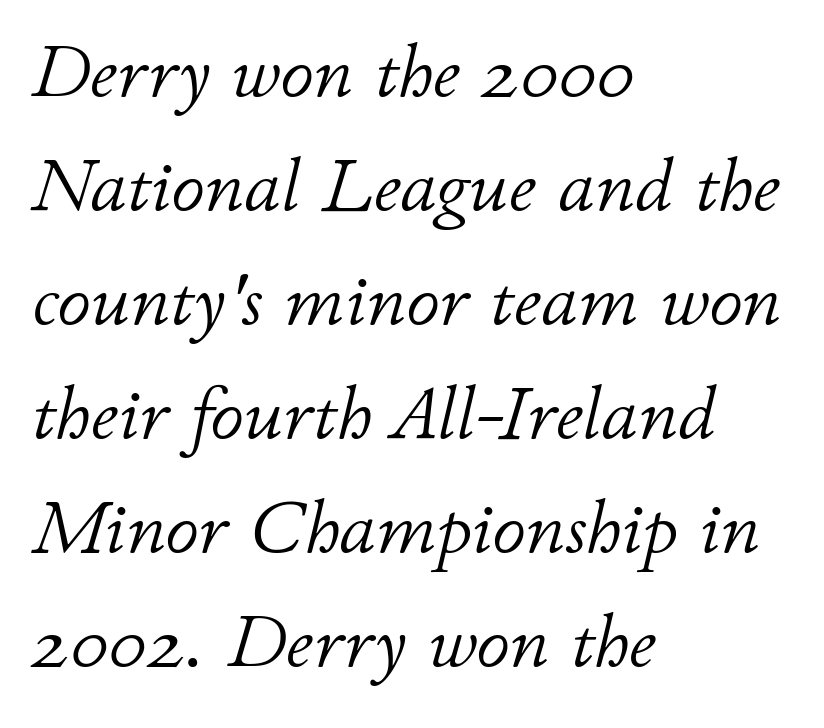
Spacing between characters is what you'd get straight out of the box. The passage shown stacks its lines at a standard gap. This rendering features lettering with no underline. A classic flush-left, rag-right setting is used for this passage. Here the designer chose a conventional face with non-uniform glyph widths.
